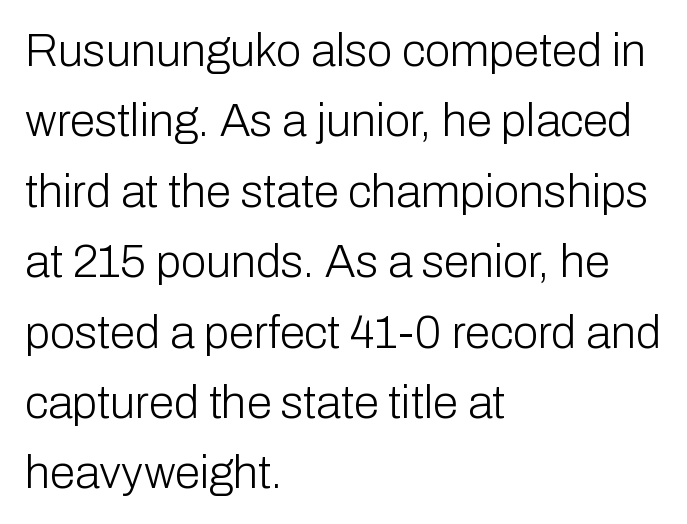
Q: Is the text bold? A: No.
Q: Is the text italic (slanted)? A: No, it is upright.
Q: Is the typeface a serif or a sans-serif typeface? A: Sans-serif.
Q: Is the text underlined? A: No.
Q: How is the paragraph aligned? A: Left-aligned.
Q: Is the spacing between letters normal or unusually wide? A: Normal.
Q: Is the spacing between lines tight, normal or loose? A: Normal.
Q: Width (condensed, normal, or wide)? A: Normal.
Q: Stroke contrast? A: Low.
Q: x-height? A: Medium.
Q: Monospaced? A: No.
